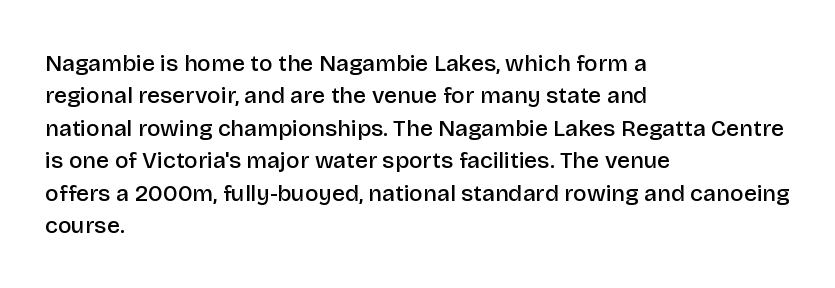
Compared with typical body copy, the letter spacing here is the same. The ragged edge is on the right, which tells us the setting is flush left. The line-height multiplier appears to be the usual default. Is the type bold? Partly — it's a semibold, heavier than regular but not fully bold. Style check: upright.
